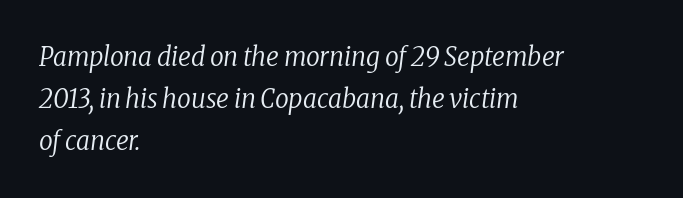
The image shows 27 px text type, italic (leaning right); set left-aligned, normal line spacing (1.56x), normal letter spacing, not underlined.
